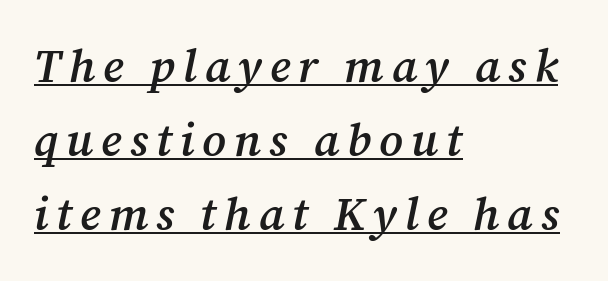
{"serif": "yes", "italic": "yes", "lean": "right", "slant_degrees": 12, "bold": "semi", "weight": "semibold", "width": "normal", "stroke_contrast": "medium", "x_height": "medium", "monospaced": "no", "underline": "yes", "align": "left", "line_spacing": "normal", "line_spacing_ratio": 1.61, "glyph_px": 46}
